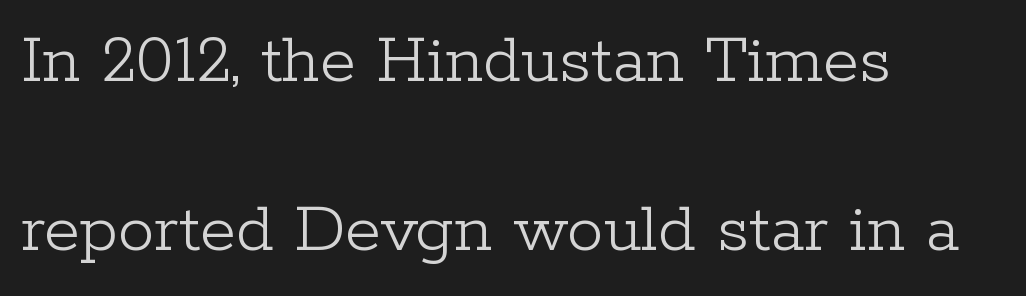
This sample has the flowing, uneven cadence of proportional lettering. Is the stroke heavy? The answer is a plain regular-or-lighter. If you drew a line through each stem, it would be perfectly vertical. The typeface chosen for these lines features serifs. Successive baselines arrive slowly, with a big drop between each. In CSS terms this would be text-align: left.
